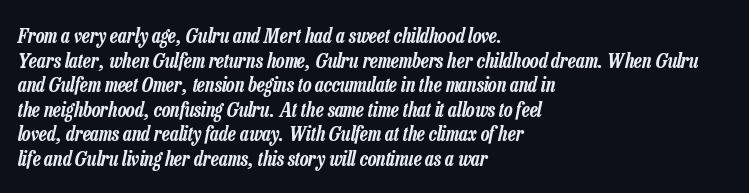
The glyphs are unaccompanied by any horizontal stroke below them. The rag falls on the right side of this text block. Quick note: italic. How are the letters spaced? Ordinarily, with no added tracking.
